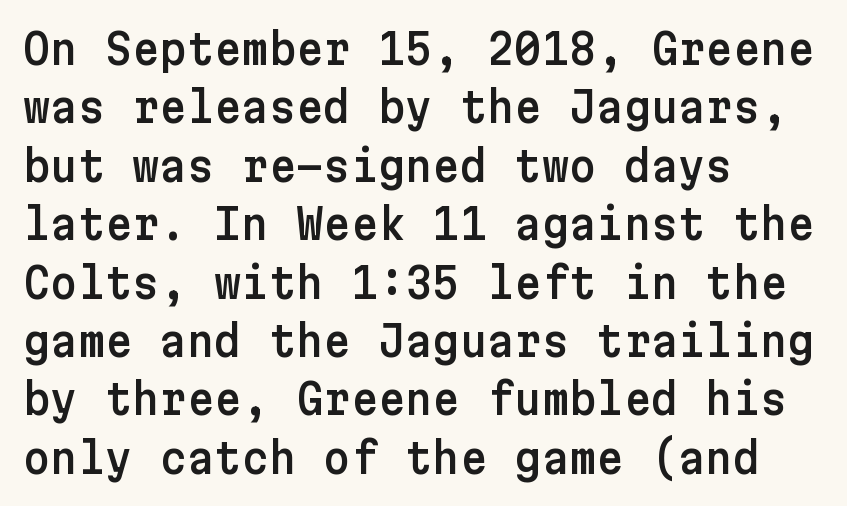
In terms of leading, this rendering sits right in the middle. The compositor pushed each line to the left boundary. Nothing sits at the stroke ends, so this counts as sans-serif. The letters sit at their default tracking, neither squeezed nor spread. Honestly, there is no underline to notice here at all. The font's upright variant was chosen for this text.
